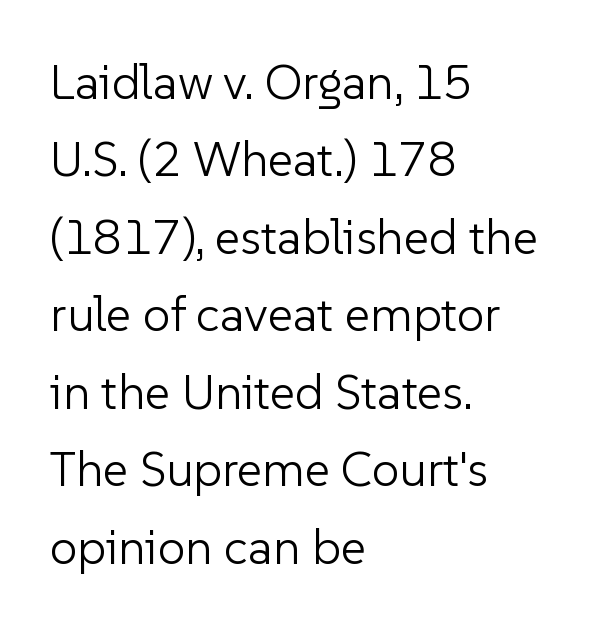
{"serif": "no", "italic": "no", "bold": "no", "weight": "light", "width": "normal", "stroke_contrast": "low", "x_height": "medium", "monospaced": "no", "underline": "no", "align": "left", "line_spacing": "normal", "line_spacing_ratio": 1.58, "letter_spacing": "normal", "letter_spacing_em": 0.0, "glyph_px": 49}
